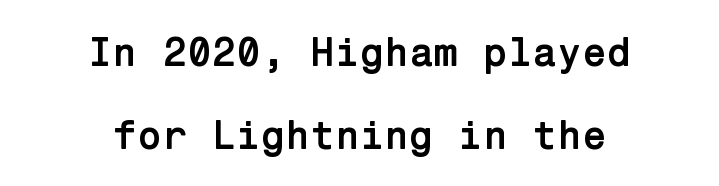
{"serif": "no", "italic": "no", "bold": "yes", "weight": "semibold", "width": "normal", "stroke_contrast": "low", "x_height": "medium", "underline": "no", "align": "center", "line_spacing": "loose", "line_spacing_ratio": 2.07, "letter_spacing": "normal", "letter_spacing_em": 0.0, "glyph_px": 40}
